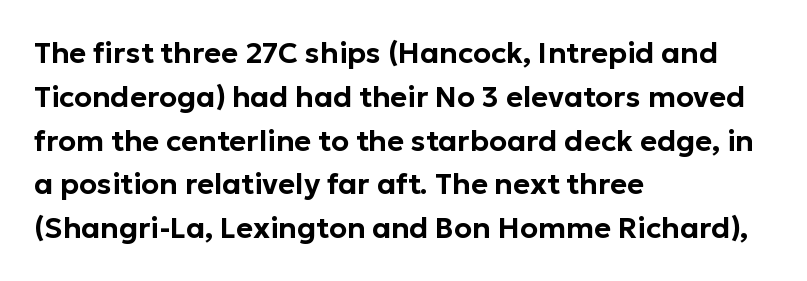
The image shows 29 px sans-serif type, upright; set left-aligned, normal line spacing (1.51x), normal letter spacing, not underlined; low stroke contrast and a medium x-height.
